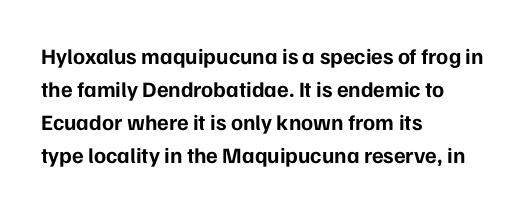
You'd pick this weight for a headline — it's a proper bold. The lettering holds an erect, upright posture throughout. Glance below the letters and you will spot only blank space. Layout note: lines flush left. Characters follow at the spacing the type designer built in. These lines sit exactly where default settings would place them.
